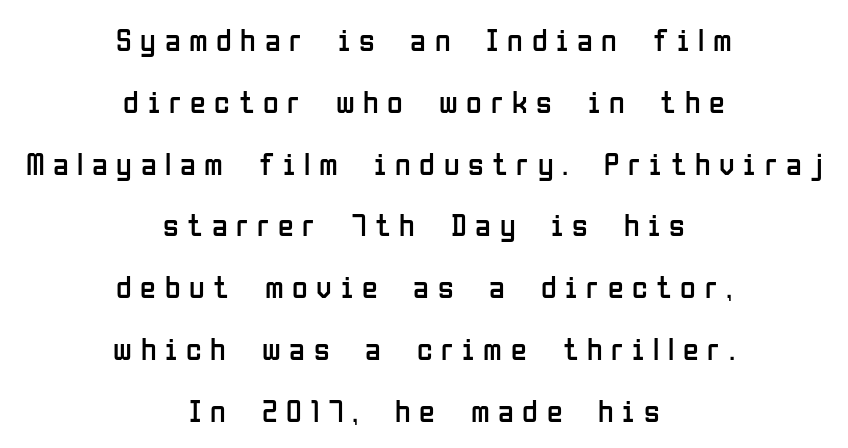
{"serif": "no", "italic": "no", "bold": "no", "weight": "regular", "width": "condensed", "stroke_contrast": "low", "x_height": "medium", "monospaced": "no", "underline": "no", "align": "center", "line_spacing": "loose", "line_spacing_ratio": 1.93, "letter_spacing": "wide", "letter_spacing_em": 0.27, "glyph_px": 32}
